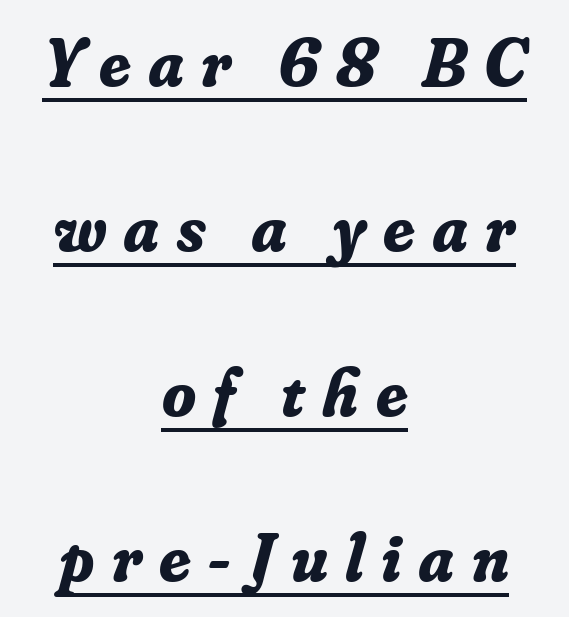
The block of text is sparse from top to bottom, with ample space between rows. The sample's only ornament is a line tracing under the words. Unlike a clean sans, this face finishes its strokes with serifs. Centered paragraph, ragged on both sides. Note the varied advance widths — an 'i' is clearly narrower than an 'm'. The text carries the slant typical of an italic or oblique font.
